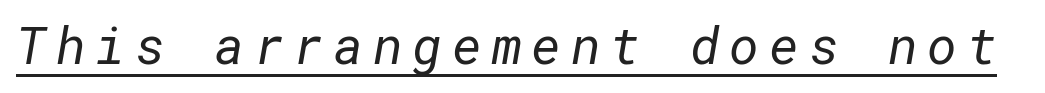
Q: Is the text bold? A: No.
Q: Is the typeface a serif or a sans-serif typeface? A: Sans-serif.
Q: Is the text underlined? A: Yes.
Q: Width (condensed, normal, or wide)? A: Normal.
Q: Stroke contrast? A: Low.
Q: x-height? A: Medium.
